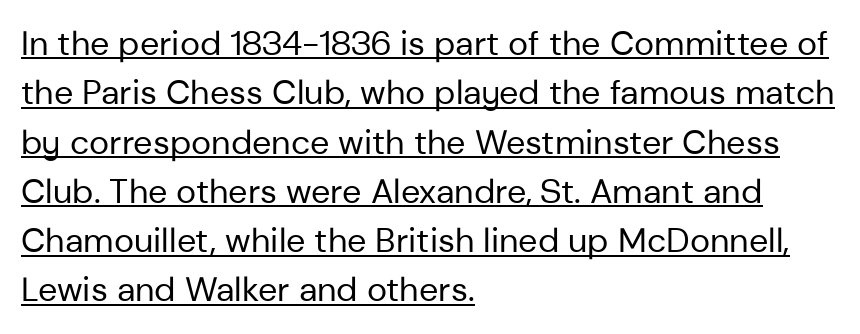
The image shows 34 px regular-weight sans-serif type, upright; set left-aligned, normal line spacing (1.45x), normal letter spacing, underlined; low stroke contrast and a medium x-height.
